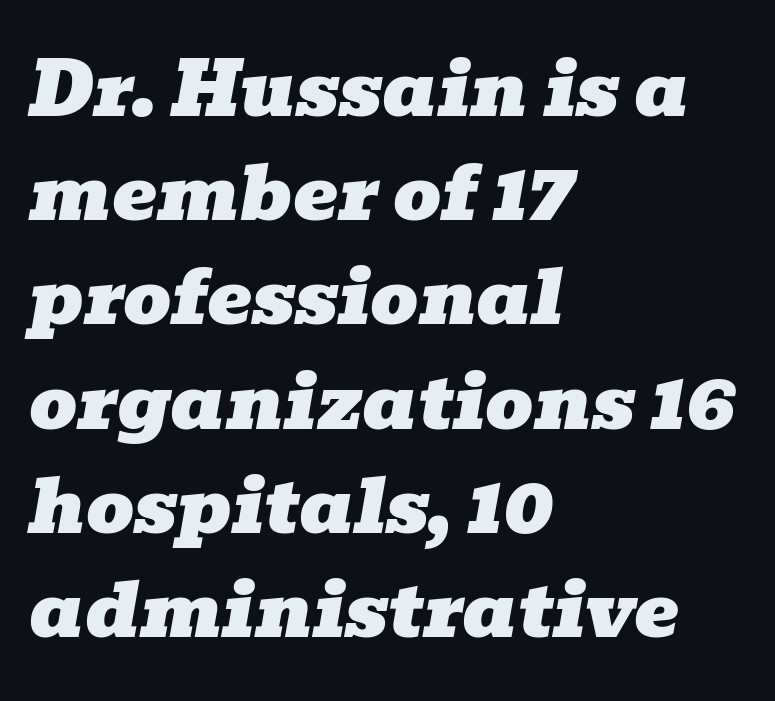
The image shows 75 px wide serif type, italic (leaning right); set left-aligned, normal line spacing (1.39x), normal letter spacing, not underlined; low stroke contrast and a medium x-height.
